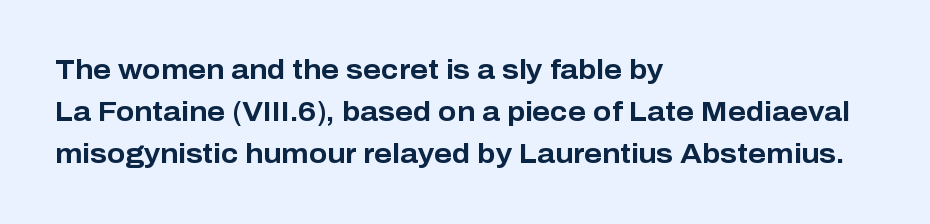
Q: Is the text bold? A: Yes.
Q: Is the text italic (slanted)? A: No, it is upright.
Q: Is the text underlined? A: No.
Q: How is the paragraph aligned? A: Left-aligned.
Q: Is the spacing between letters normal or unusually wide? A: Normal.
Q: Is the spacing between lines tight, normal or loose? A: Normal.
